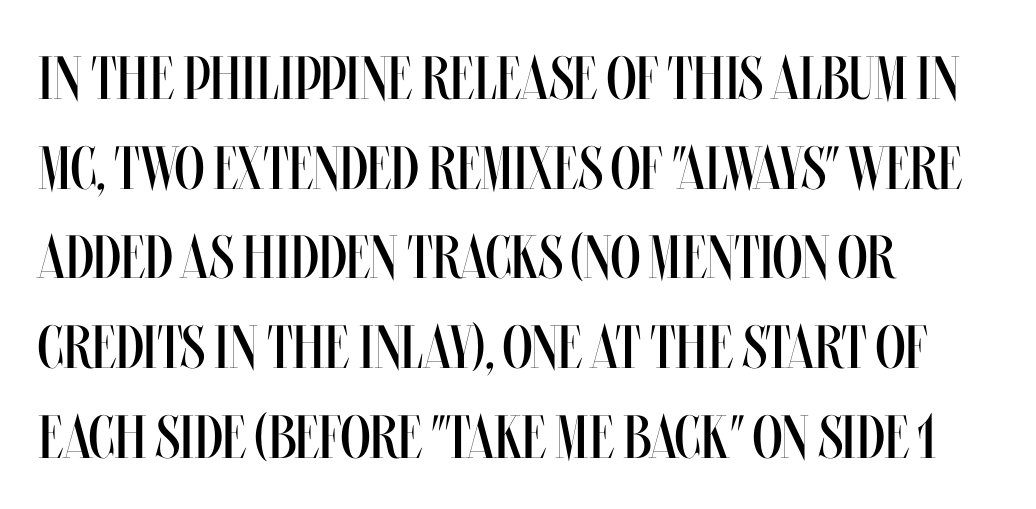
This rendering leaves character spacing at its baseline value. The letters stand upright; this is a roman face. Quick note: underline off. Summary of weight: not heavy and not bold. The typesetter chose a ragged-right arrangement here. You could not count columns in this text — the font is proportionally spaced.
